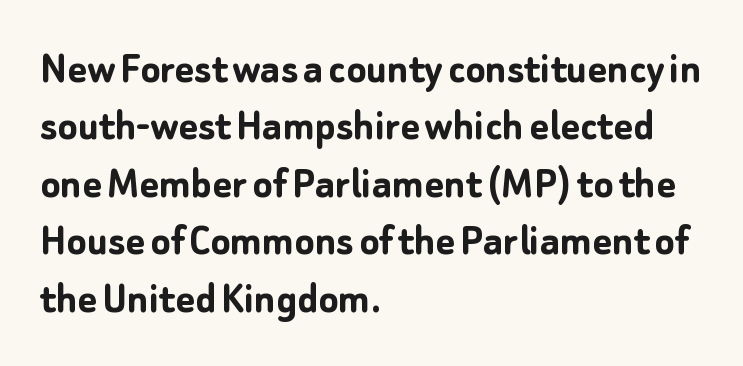
The image shows 46 px semibold sans-serif type, upright; set left-aligned, normal line spacing (1.25x), normal letter spacing, not underlined; low stroke contrast and a medium x-height.
